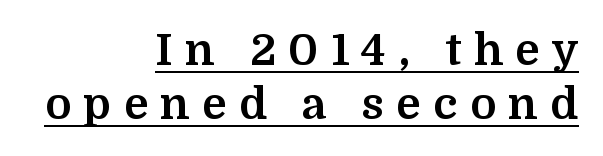
You can tell from the footed stems that serif type was used. Leftover space on each line is placed entirely before the opening word. Do the characters align in a grid? No, the font is proportional. Quick note: not italic, upright. A baseline rule has been typeset under these characters.
